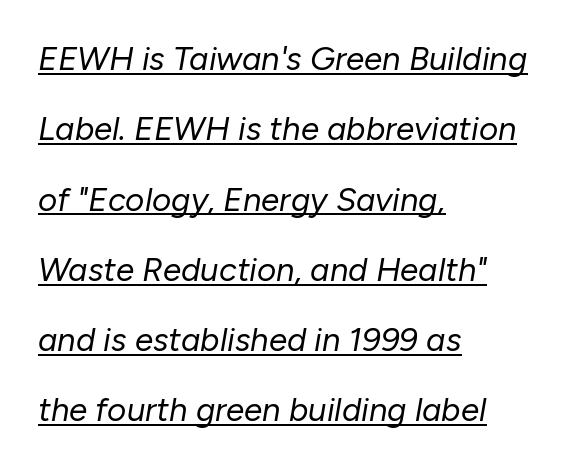
The image shows 33 px regular-weight type, italic (leaning right); set left-aligned, loose line spacing (2.13x), normal letter spacing, underlined; low stroke contrast and a medium x-height.
